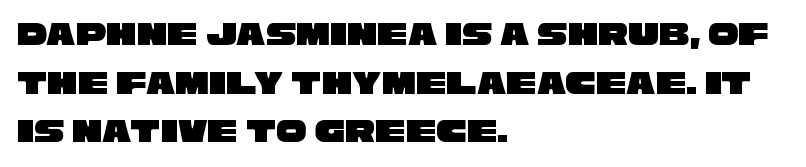
{"serif": "no", "width": "wide", "stroke_contrast": "low", "x_height": "large", "monospaced": "no", "underline": "no", "align": "left", "line_spacing": "normal", "line_spacing_ratio": 1.43, "letter_spacing": "normal", "letter_spacing_em": 0.0, "glyph_px": 34}
